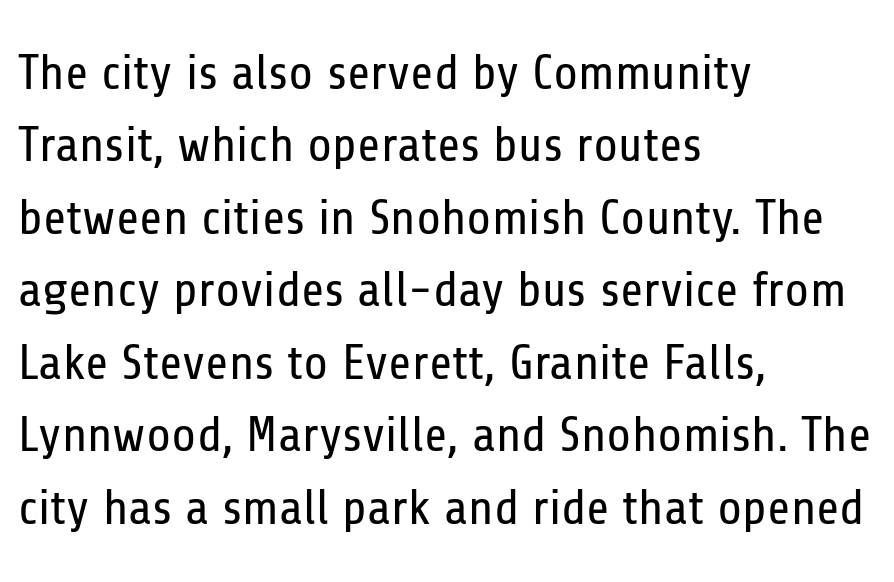
The image shows 50 px regular-weight, condensed sans-serif type, upright; set left-aligned, normal line spacing (1.45x), normal letter spacing, not underlined; low stroke contrast and a medium x-height.
